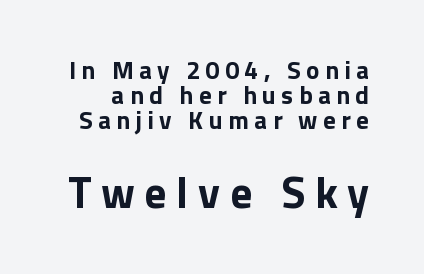
{"serif": "no", "italic": "no", "bold": "yes", "weight": "bold", "width": "normal", "stroke_contrast": "low", "x_height": "medium", "monospaced": "no", "underline": "no", "line_spacing": "tight", "line_spacing_ratio": 1.01, "letter_spacing": "wide", "letter_spacing_em": 0.22, "larger_block": "second", "size_ratio": 1.76, "glyph_px": 44}
